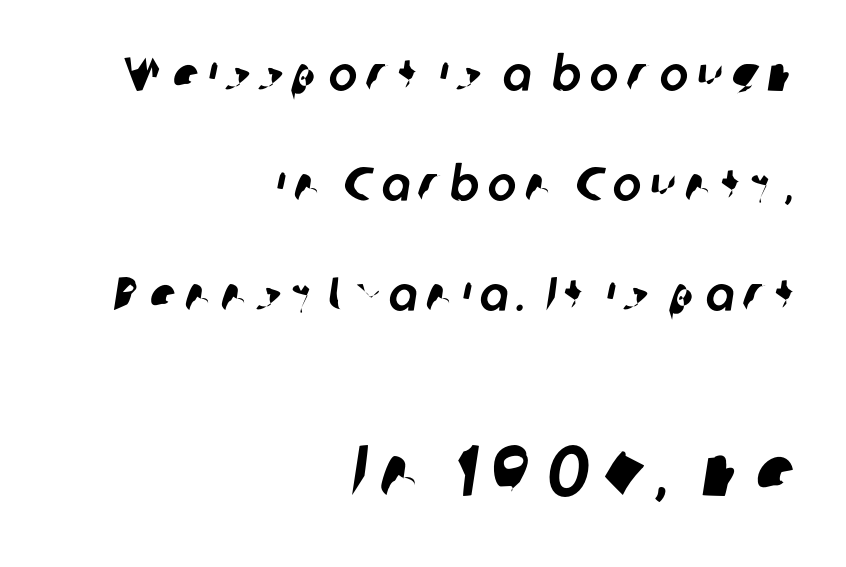
The gap between lines stays unmarked. Think of a printed novel: that variable character pitch is what you see here. Block two is the big one; block one sits smaller above it. Look at the bottom of the vertical strokes: they stop flat, with no serifs. Is there much room between lines? Yes — plenty of vertical air separates them. The passage is arranged like a letterhead date or caption credit — flush right.
